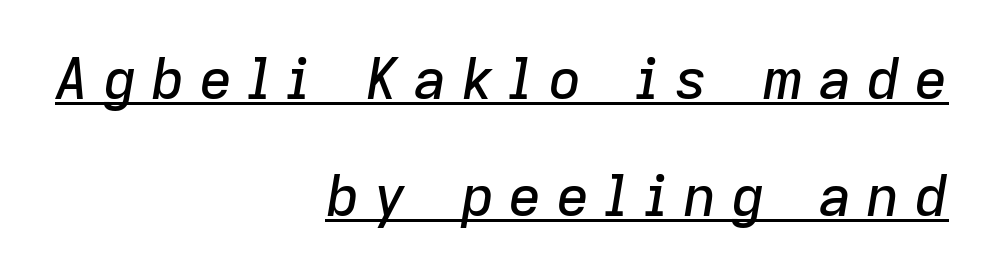
{"italic": "yes", "lean": "right", "slant_degrees": 9, "width": "normal", "stroke_contrast": "low", "x_height": "medium", "monospaced": "no", "underline": "yes", "align": "right", "line_spacing": "loose", "line_spacing_ratio": 2.05, "letter_spacing": "wide", "letter_spacing_em": 0.24, "glyph_px": 57}
